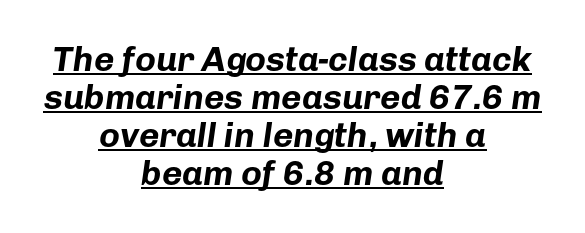
Q: Is the text bold? A: Yes.
Q: Is the text italic (slanted)? A: Yes, it leans right by about 8 degrees.
Q: Is the text underlined? A: Yes.
Q: How is the paragraph aligned? A: Centered.
Q: Is the spacing between letters normal or unusually wide? A: Normal.
Q: Is the spacing between lines tight, normal or loose? A: Tight.
Q: Width (condensed, normal, or wide)? A: Normal.
Q: Stroke contrast? A: Low.
Q: x-height? A: Medium.
Q: Monospaced? A: No.
